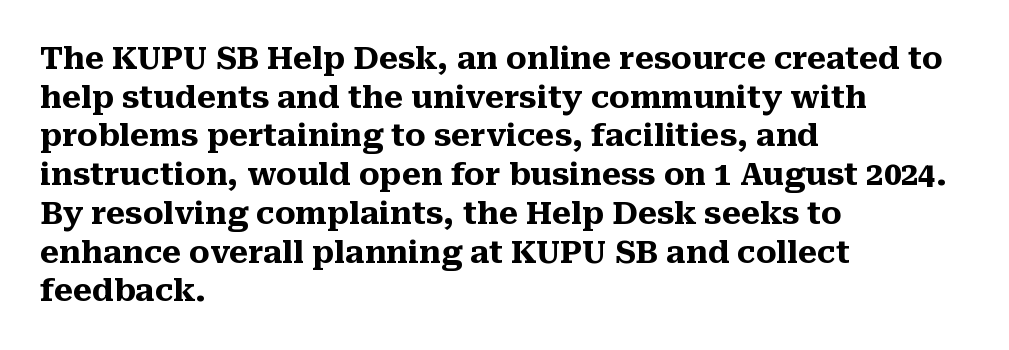
Q: Is the text bold? A: Yes.
Q: Is the text italic (slanted)? A: No, it is upright.
Q: Is the typeface a serif or a sans-serif typeface? A: Serif.
Q: Is the text underlined? A: No.
Q: How is the paragraph aligned? A: Left-aligned.
Q: Is the spacing between letters normal or unusually wide? A: Normal.
Q: Is the spacing between lines tight, normal or loose? A: Normal.
Q: Width (condensed, normal, or wide)? A: Normal.
Q: Stroke contrast? A: Medium.
Q: x-height? A: Medium.
Q: Monospaced? A: No.
